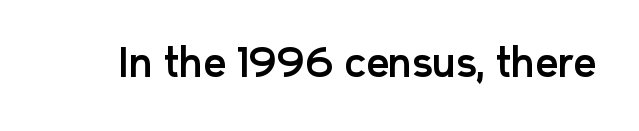
Q: Is the text italic (slanted)? A: No, it is upright.
Q: Is the typeface a serif or a sans-serif typeface? A: Sans-serif.
Q: Is the text underlined? A: No.
Q: Is the spacing between letters normal or unusually wide? A: Normal.
Q: Width (condensed, normal, or wide)? A: Normal.
Q: Stroke contrast? A: Low.
Q: x-height? A: Medium.
Q: Monospaced? A: No.
